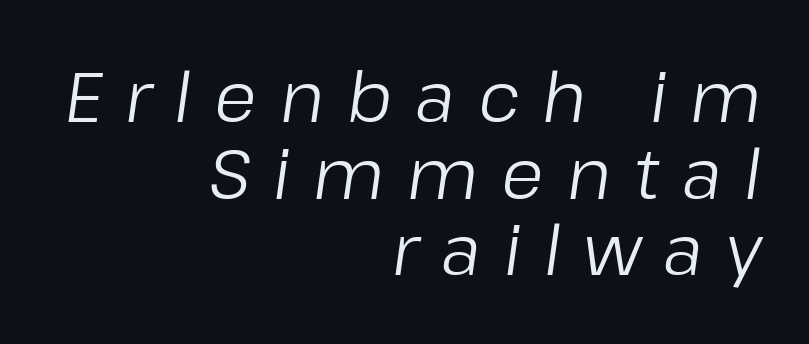
Q: Is the text bold? A: No.
Q: Is the text italic (slanted)? A: Yes, it leans right by about 8 degrees.
Q: Is the text underlined? A: No.
Q: How is the paragraph aligned? A: Right-aligned.
Q: Is the spacing between letters normal or unusually wide? A: Unusually wide.
Q: Is the spacing between lines tight, normal or loose? A: Tight.
Q: Width (condensed, normal, or wide)? A: Normal.
Q: Stroke contrast? A: Low.
Q: x-height? A: Medium.
Q: Monospaced? A: No.
